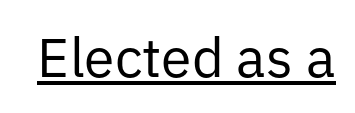
The image shows 55 px regular-weight sans-serif type, upright; set normal letter spacing, underlined; low stroke contrast and a medium x-height.
